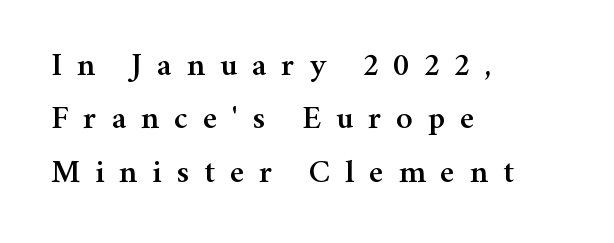
Q: Is the text italic (slanted)? A: No, it is upright.
Q: Is the typeface a serif or a sans-serif typeface? A: Serif.
Q: Is the text underlined? A: No.
Q: How is the paragraph aligned? A: Left-aligned.
Q: Is the spacing between letters normal or unusually wide? A: Unusually wide.
Q: Is the spacing between lines tight, normal or loose? A: Normal.
Q: Width (condensed, normal, or wide)? A: Normal.
Q: Stroke contrast? A: Medium.
Q: x-height? A: Medium.
Q: Monospaced? A: No.
